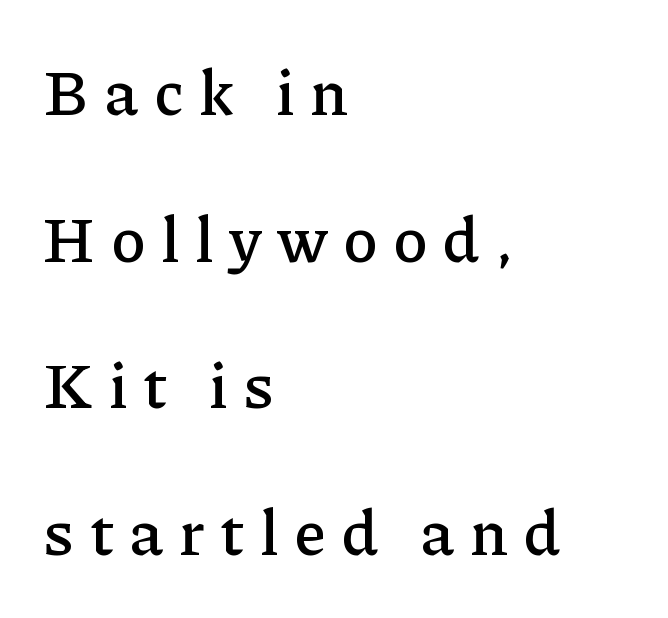
{"serif": "yes", "italic": "no", "width": "normal", "stroke_contrast": "low", "x_height": "medium", "monospaced": "no", "underline": "no", "align": "left", "line_spacing": "loose", "line_spacing_ratio": 2.29, "letter_spacing": "wide", "letter_spacing_em": 0.24, "glyph_px": 64}
